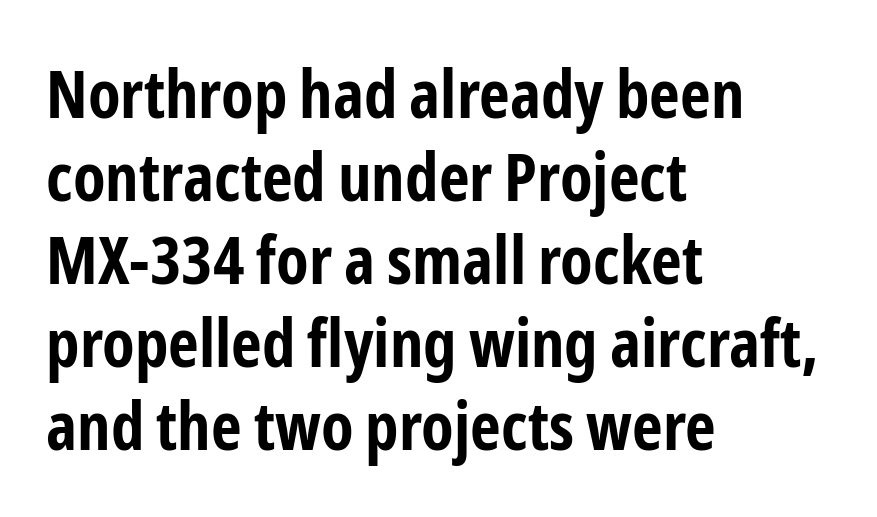
Q: Is the text bold? A: Yes.
Q: Is the text italic (slanted)? A: No, it is upright.
Q: Is the typeface a serif or a sans-serif typeface? A: Sans-serif.
Q: Is the text underlined? A: No.
Q: How is the paragraph aligned? A: Left-aligned.
Q: Is the spacing between letters normal or unusually wide? A: Normal.
Q: Width (condensed, normal, or wide)? A: Condensed.
Q: Stroke contrast? A: Low.
Q: x-height? A: Medium.
Q: Monospaced? A: No.
